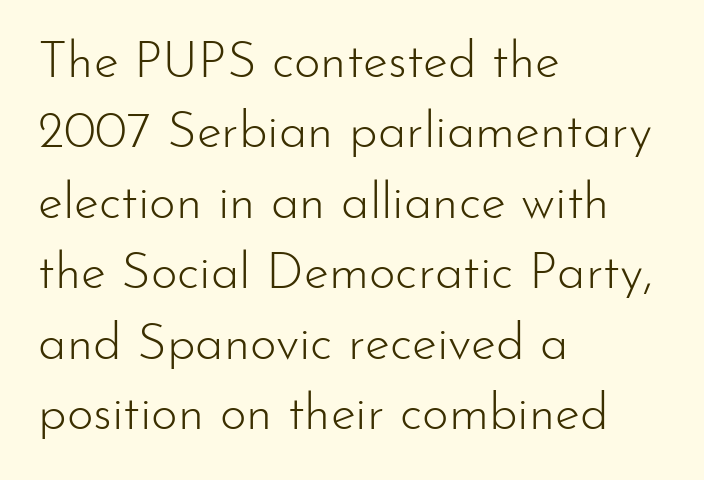
The string is rendered with underlining switched off. No italicization has been applied; the sample stays upright. These lines keep a tight, regular rhythm from letter to letter. Here the designer chose a conventional face with non-uniform glyph widths. Honestly, the row spacing looks completely unremarkable.
